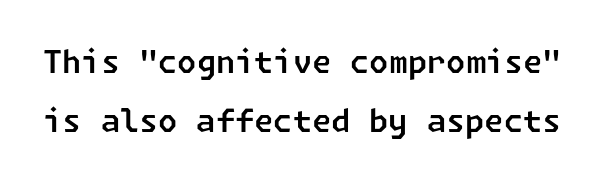
{"serif": "no", "width": "normal", "stroke_contrast": "low", "x_height": "medium", "underline": "no", "line_spacing_ratio": 1.89, "letter_spacing": "normal", "letter_spacing_em": 0.0, "glyph_px": 31}
